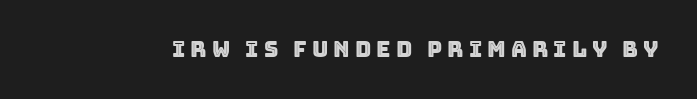
Short note: letters widely spaced. Characters remain perfectly vertical along every line. Quick note: underline off.
